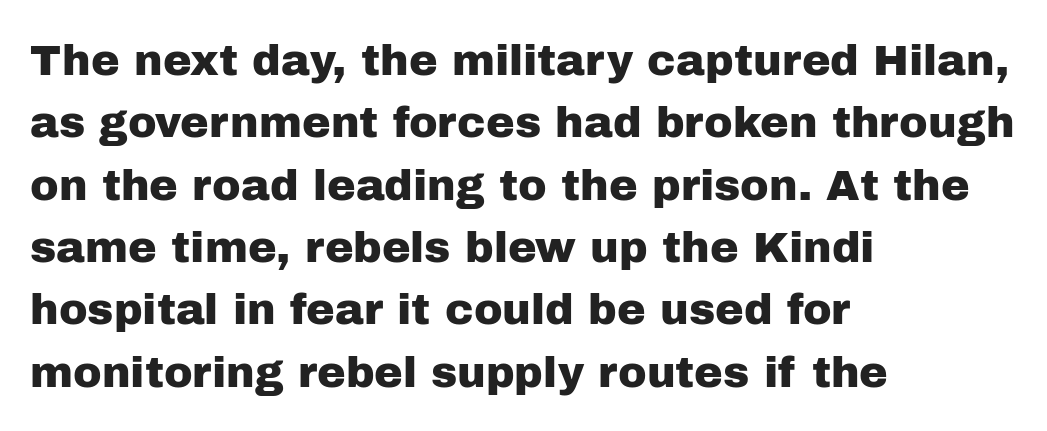
Summary of vertical rhythm: regular, with standard interline spacing. Characters remain perfectly vertical along every line. You could not count columns in this text — the font is proportionally spaced. Look at the tracking — it's just the regular setting, nothing added. Descenders are the only things crossing below the line. The paragraph has a hard left edge and a soft right edge.
